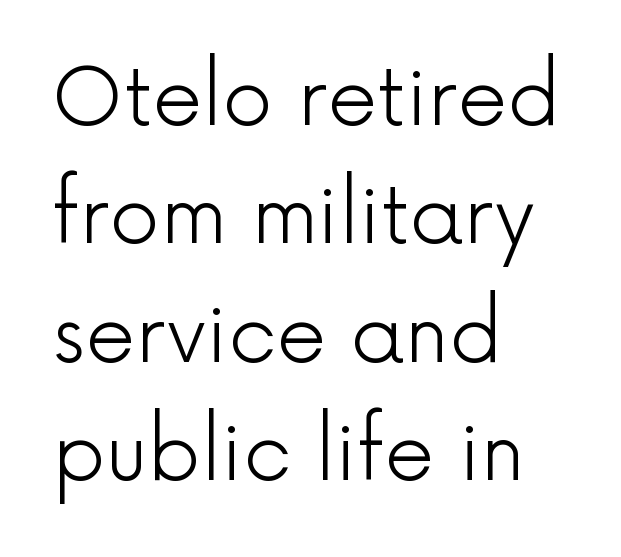
Alignment: flush left. Looks like regular typesetting: each glyph gets only the width it needs. Horizontal bands of white between lines are of average thickness. Students, note that the glyphs here touch the page at normal intervals. A sans-serif font was chosen for this passage.
